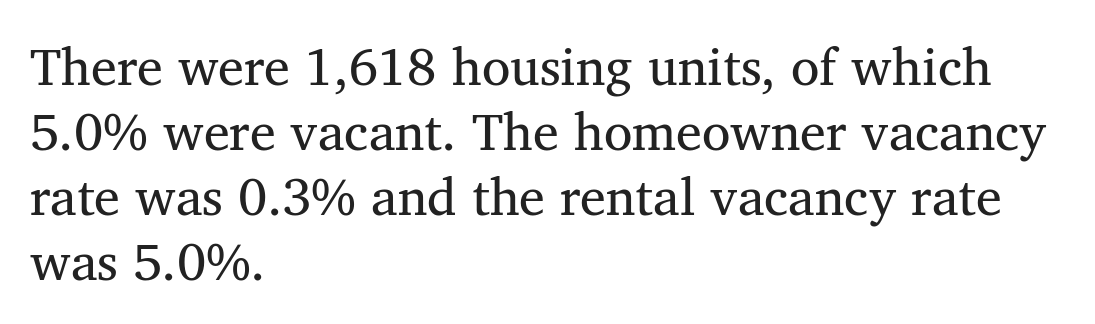
Line starts are locked; line ends wander. In terms of leading, this rendering sits right in the middle. Only glyphs here, with clear space below each row. Stems here are at most as thick as an everyday book face.
